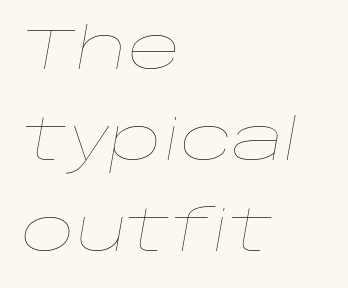
Q: Is the text bold? A: No.
Q: Is the text italic (slanted)? A: Yes, it leans right by about 10 degrees.
Q: Is the text underlined? A: No.
Q: How is the paragraph aligned? A: Left-aligned.
Q: Is the spacing between letters normal or unusually wide? A: Normal.
Q: Is the spacing between lines tight, normal or loose? A: Normal.
Q: Width (condensed, normal, or wide)? A: Wide.
Q: Stroke contrast? A: Low.
Q: x-height? A: Large.
Q: Monospaced? A: No.
